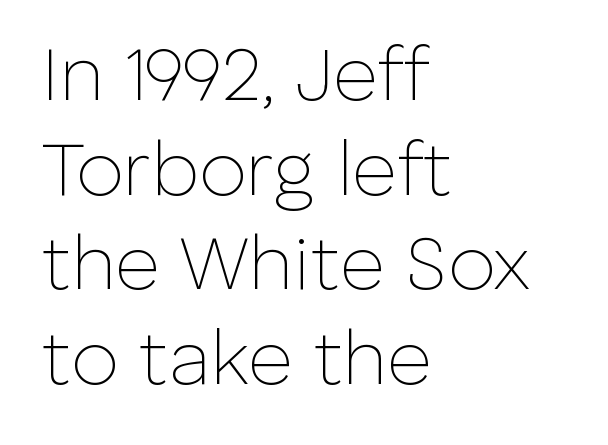
The image shows 77 px thin sans-serif type, upright; set left-aligned, line spacing 1.23x, normal letter spacing, not underlined; low stroke contrast and a medium x-height.
